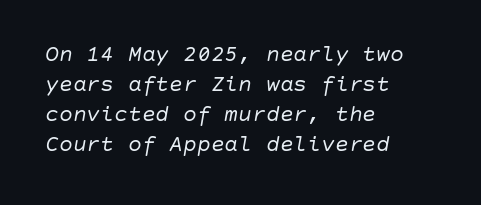
Honestly, the row spacing looks completely unremarkable. Spacing between characters is what you'd get straight out of the box. The paragraph has a hard left edge and a soft right edge. Heft: none added — not bold. The words here are not underlined.
